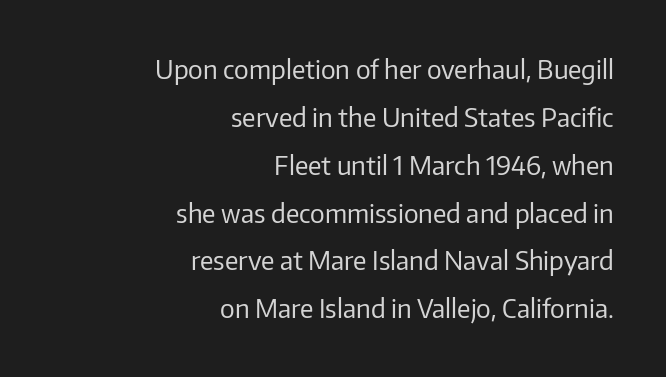
Q: Is the text bold? A: No.
Q: Is the text italic (slanted)? A: No, it is upright.
Q: Is the text underlined? A: No.
Q: How is the paragraph aligned? A: Right-aligned.
Q: Is the spacing between letters normal or unusually wide? A: Normal.
